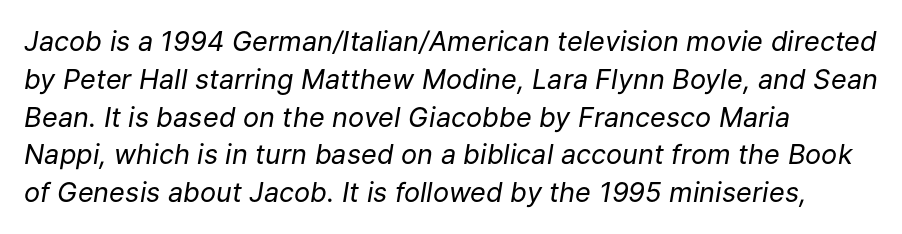
Leading matches the norm, producing a regular column. Layout note: lines flush left. The passage shown is not bold in any degree. A typesetter would call this zero additional tracking. The font's italic variant was chosen for this text.
